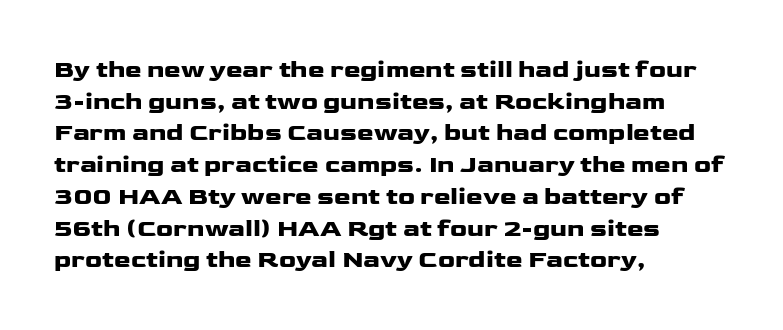
Short and long lines alike share a common starting point at left. The vertical gap from one line to the next is medium. Does the lettering tilt? It doesn't — this is upright. Underline: absent. The tracking reads as untouched default to a designer's eye. Chunky letters — that's bold for sure.
